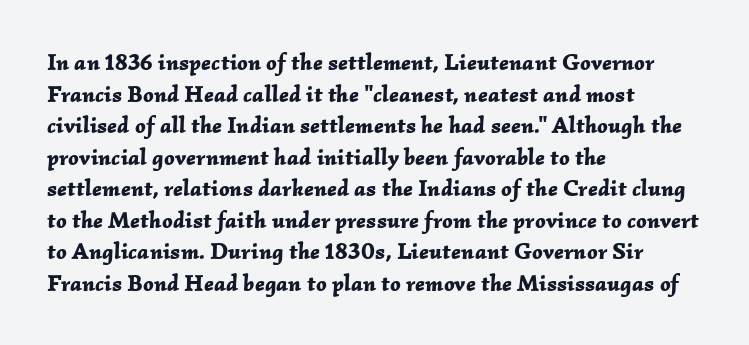
Baseline-to-baseline distance is the conventional proportion of letter height. The rendering anchors every line to the left-hand side. Descender tails drop into unmarked territory. Letter spacing: default. Compared with ordinary roman type, these characters are visibly tilted.
